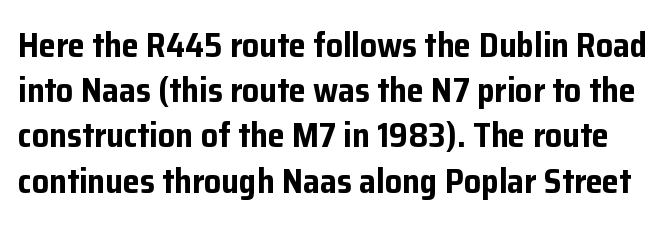
The strip under each line holds only bare page. You'd pick this weight for a headline — it's a proper bold. You can tell it's not italic because the verticals are truly vertical. Character widths vary here, with narrow letters taking less room than wide ones. Check where the strokes stop: nothing finishes them off — pure sans.
